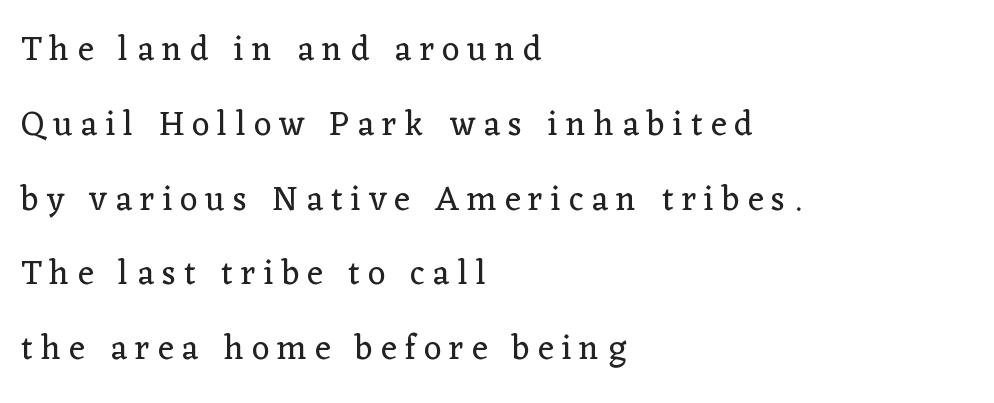
Nobody drew a line under any word here. You could not count columns in this text — the font is proportionally spaced. Each stroke keeps to a modest, everyday thickness or less. Font category for this specimen: serif. If you drew a line through each stem, it would be perfectly vertical.
